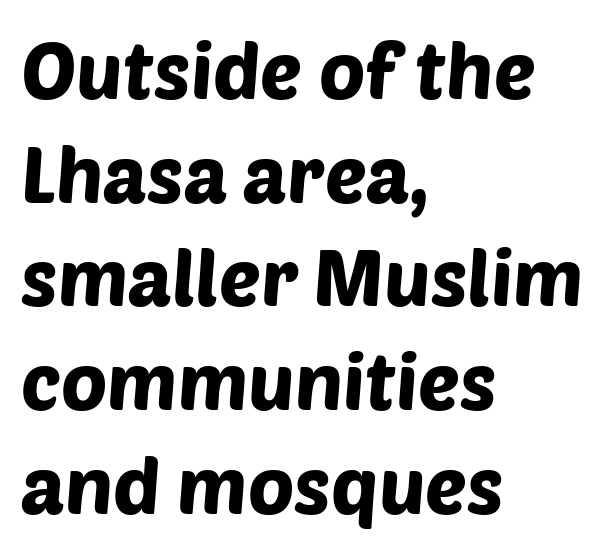
The image shows 78 px sans-serif type; set left-aligned, normal line spacing (1.33x), normal letter spacing, not underlined; low stroke contrast and a large x-height.
